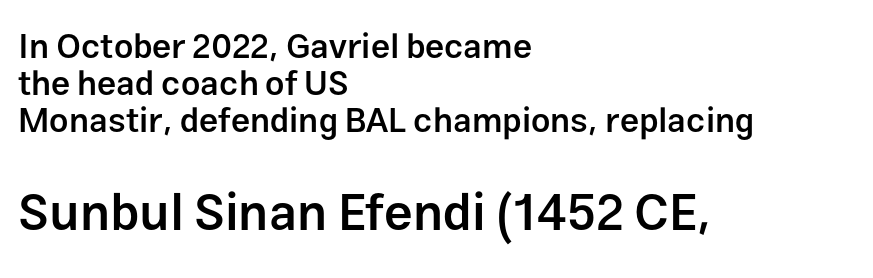
The more generous point size was reserved for the lower chunk. You can tell from the bare stems that sans-serif type was used. Letters rest on an invisible, unmarked baseline. Do the letters lean? They stand straight. A typesetter would call this leading minimal, almost set solid. The lines in this sample share a left origin and differ only in where they stop.
